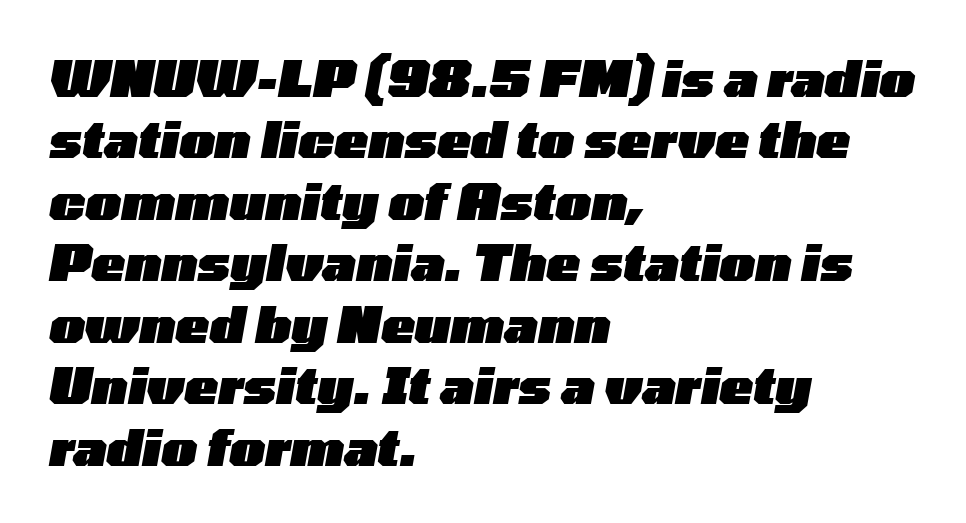
{"italic": "yes", "lean": "right", "slant_degrees": 10, "bold": "yes", "weight": "heavy", "width": "wide", "stroke_contrast": "low", "x_height": "medium", "monospaced": "no", "underline": "no", "align": "left", "line_spacing_ratio": 1.23, "letter_spacing": "normal", "letter_spacing_em": 0.0, "glyph_px": 50}
